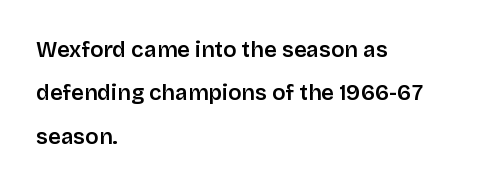
The image shows 22 px text type, upright; set left-aligned, loose line spacing (1.97x), normal letter spacing, not underlined.
